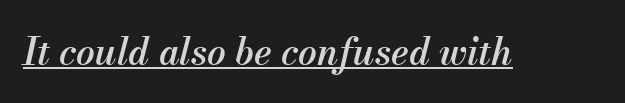
Does the weight exceed regular? Yes, but only to semibold. Look at the tracking — it's just the regular setting, nothing added. Glance below the letters and you will spot a drawn line. In terms of posture, this sample is oblique.
